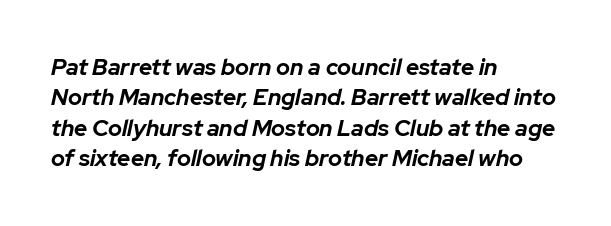
The image shows 23 px bold type, italic (leaning right); set left-aligned, normal line spacing (1.32x), normal letter spacing, not underlined.
